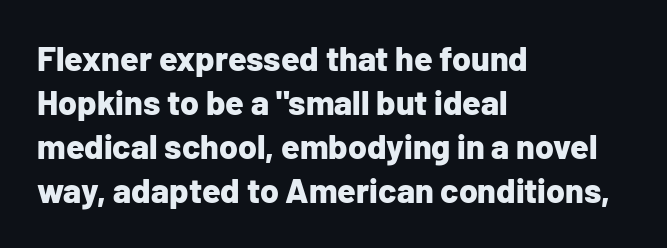
Q: Is the text bold? A: Yes.
Q: Is the text italic (slanted)? A: No, it is upright.
Q: Is the typeface a serif or a sans-serif typeface? A: Sans-serif.
Q: Is the text underlined? A: No.
Q: How is the paragraph aligned? A: Left-aligned.
Q: Is the spacing between letters normal or unusually wide? A: Normal.
Q: Is the spacing between lines tight, normal or loose? A: Normal.
Q: Width (condensed, normal, or wide)? A: Normal.
Q: Stroke contrast? A: Low.
Q: x-height? A: Medium.
Q: Monospaced? A: No.
